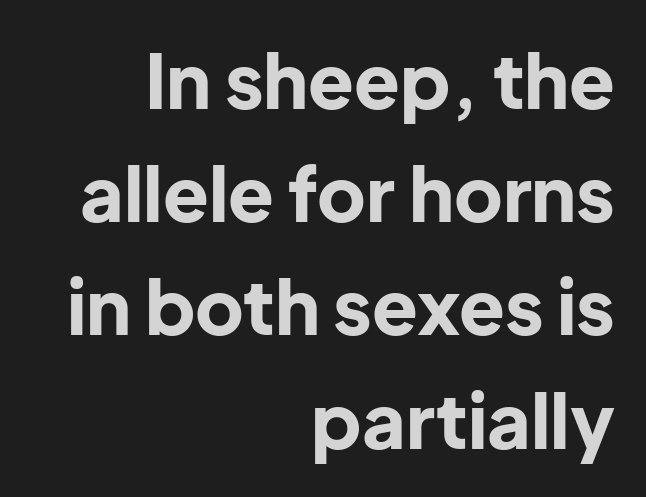
The image shows 75 px bold sans-serif type, upright; set right-aligned, normal line spacing (1.51x), normal letter spacing, not underlined; low stroke contrast and a medium x-height.
